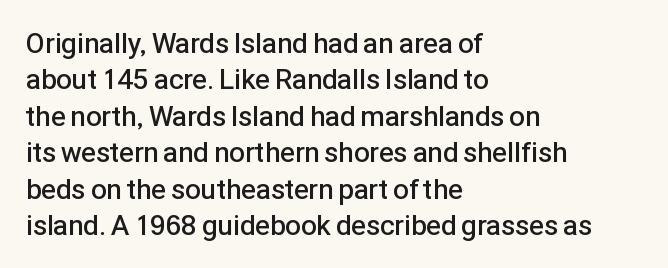
Q: Is the text bold? A: Semi-bold.
Q: Is the text italic (slanted)? A: No, it is upright.
Q: Is the typeface a serif or a sans-serif typeface? A: Sans-serif.
Q: Is the text underlined? A: No.
Q: How is the paragraph aligned? A: Left-aligned.
Q: Is the spacing between letters normal or unusually wide? A: Normal.
Q: Is the spacing between lines tight, normal or loose? A: Normal.
Q: Width (condensed, normal, or wide)? A: Normal.
Q: Stroke contrast? A: Low.
Q: x-height? A: Medium.
Q: Monospaced? A: No.
